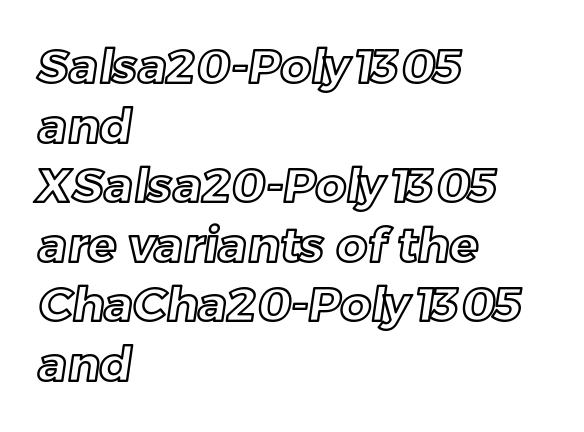
{"width": "normal", "x_height": "medium", "monospaced": "no", "underline": "no", "align": "left", "line_spacing_ratio": 1.24, "letter_spacing": "normal", "letter_spacing_em": 0.0, "glyph_px": 48}
